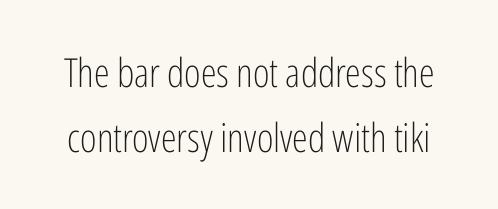
Q: Is the text bold? A: No.
Q: Is the text italic (slanted)? A: No, it is upright.
Q: Is the typeface a serif or a sans-serif typeface? A: Sans-serif.
Q: Is the text underlined? A: No.
Q: Is the spacing between letters normal or unusually wide? A: Normal.
Q: Is the spacing between lines tight, normal or loose? A: Normal.
Q: Width (condensed, normal, or wide)? A: Condensed.
Q: Stroke contrast? A: Low.
Q: x-height? A: Medium.
Q: Monospaced? A: No.
